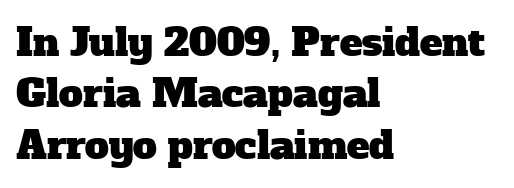
The image shows 38 px serif type; set left-aligned, normal line spacing (1.35x), normal letter spacing, not underlined; low stroke contrast and a medium x-height.
